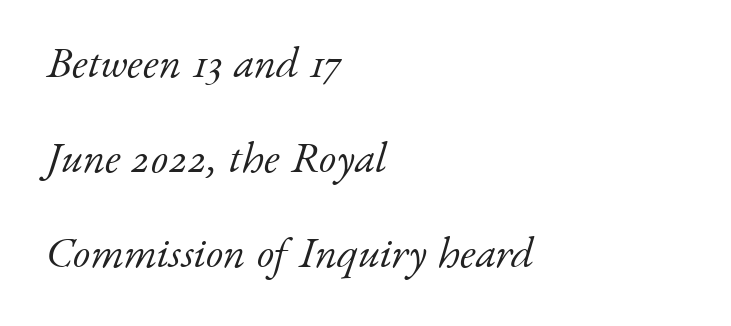
{"serif": "yes", "italic": "yes", "lean": "right", "slant_degrees": 17, "bold": "no", "weight": "light", "width": "normal", "stroke_contrast": "low", "x_height": "small", "monospaced": "no", "underline": "no", "align": "left", "line_spacing": "loose", "line_spacing_ratio": 2.16, "letter_spacing": "normal", "letter_spacing_em": 0.0, "glyph_px": 44}
